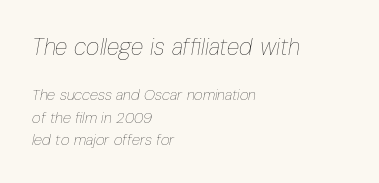
{"italic": "yes", "lean": "right", "slant_degrees": 10, "bold": "no", "underline": "no", "align": "left", "line_spacing": "normal", "line_spacing_ratio": 1.51, "letter_spacing": "normal", "letter_spacing_em": 0.0, "larger_block": "first", "size_ratio": 1.53, "glyph_px": 23}
